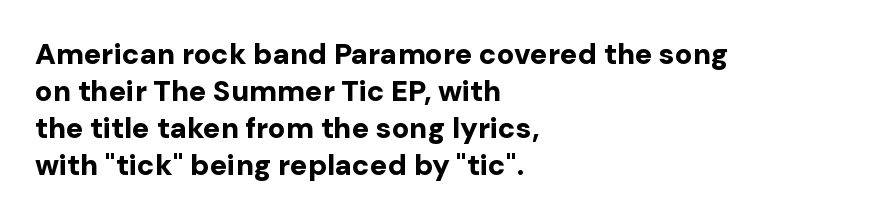
Words appear dense and cohesive because spacing is normal. The rendering anchors every line to the left-hand side. Typographically, this falls in the sans-serif category. Lines of text with bare space underneath. When letters stand straight like this, we call the style roman or upright. Students, observe: this is what conventionally led text looks like.
